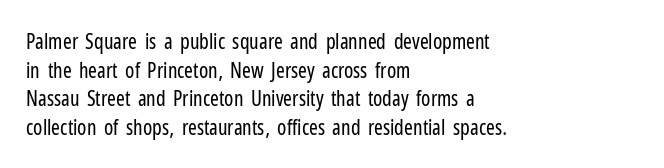
Line beginnings align vertically; line endings do not. Whoever set this chose a conventional vertical rhythm. Stroke mass is kept to a normal reading level or below. Nobody touched the tracking dial on this one.
